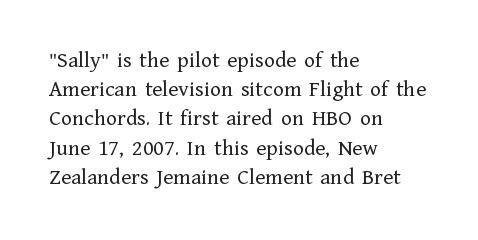
{"italic": "no", "bold": "no", "underline": "no", "align": "left", "line_spacing": "normal", "line_spacing_ratio": 1.27, "letter_spacing": "normal", "letter_spacing_em": 0.0, "glyph_px": 23}
